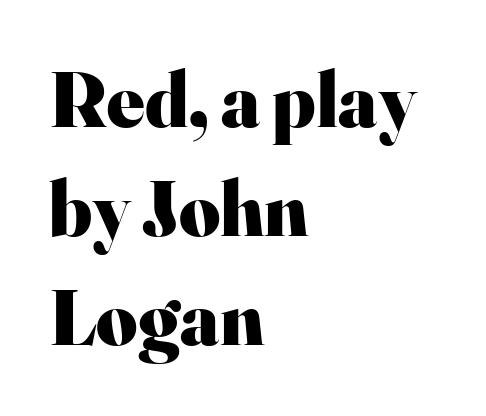
Q: Is the text bold? A: Yes.
Q: Is the text italic (slanted)? A: No, it is upright.
Q: Is the typeface a serif or a sans-serif typeface? A: Serif.
Q: Is the text underlined? A: No.
Q: How is the paragraph aligned? A: Left-aligned.
Q: Is the spacing between letters normal or unusually wide? A: Normal.
Q: Is the spacing between lines tight, normal or loose? A: Normal.
Q: Width (condensed, normal, or wide)? A: Normal.
Q: Stroke contrast? A: High.
Q: x-height? A: Small.
Q: Monospaced? A: No.
